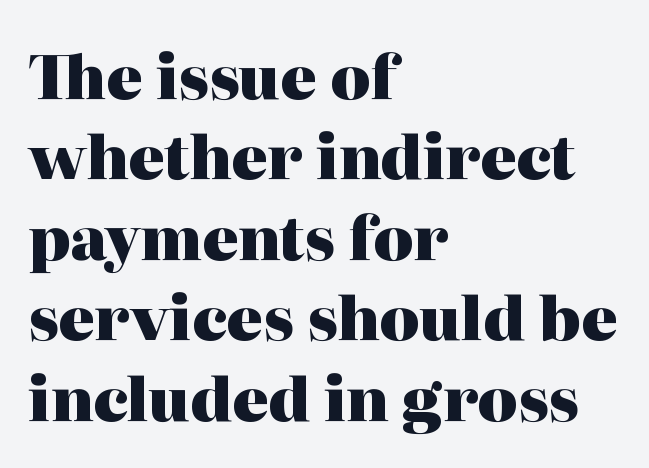
{"serif": "yes", "italic": "no", "bold": "yes", "weight": "heavy", "width": "normal", "stroke_contrast": "high", "x_height": "medium", "monospaced": "no", "underline": "no", "align": "left", "line_spacing": "normal", "line_spacing_ratio": 1.34, "letter_spacing": "normal", "letter_spacing_em": 0.0, "glyph_px": 60}
